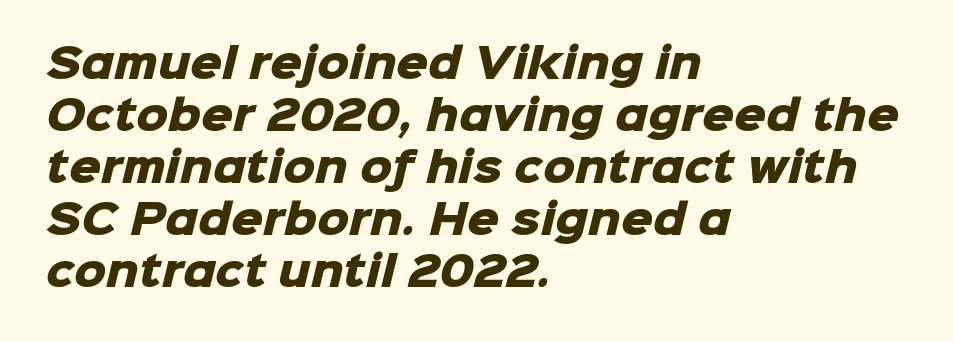
Is there much room between lines? A standard amount, neither cramped nor airy. Regarding serifs, this sample does without them. Is this a fixed-width face? No — the glyphs have proportional, varying widths. Plain, unruled lines of type. Words appear dense and cohesive because spacing is normal.
